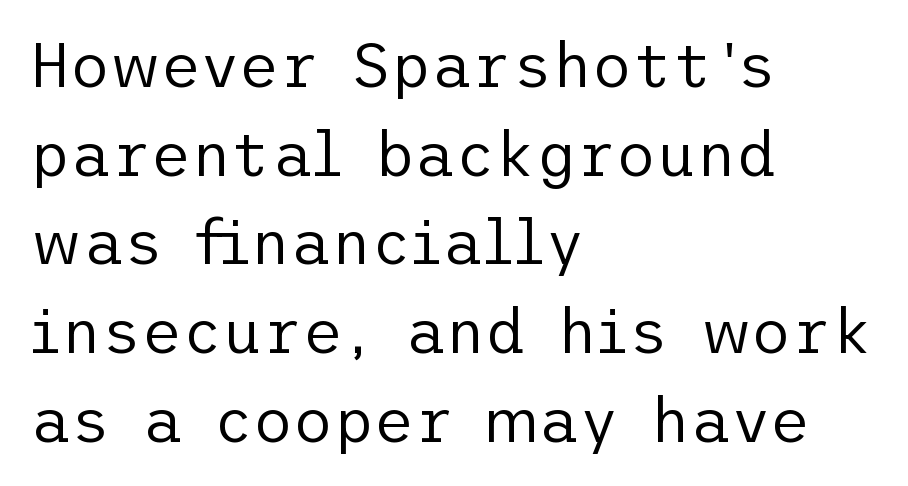
These lines stack with their left ends in a neat column. Descenders hang freely into open space. The font family rendered here belongs to the sans-serif group. The typography opts for an upright posture over an oblique one. The strokes are not fattened; the text isn't bold.
